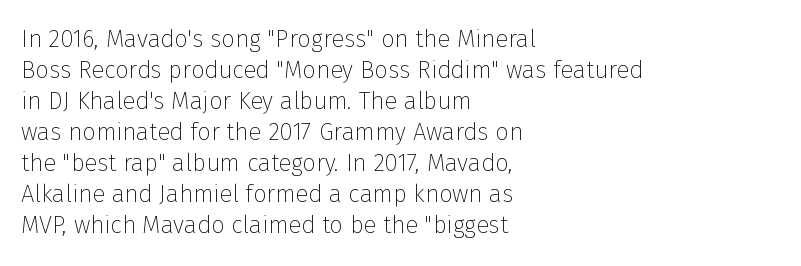
Q: Is the text bold? A: No.
Q: Is the text italic (slanted)? A: No, it is upright.
Q: Is the text underlined? A: No.
Q: How is the paragraph aligned? A: Left-aligned.
Q: Is the spacing between letters normal or unusually wide? A: Normal.
Q: Is the spacing between lines tight, normal or loose? A: Normal.
